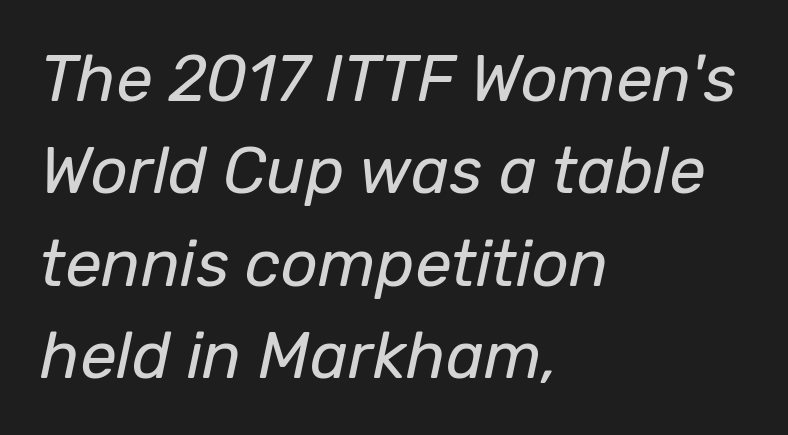
The image shows 65 px regular-weight type, italic (leaning right); set left-aligned, normal line spacing (1.42x), normal letter spacing, not underlined; low stroke contrast and a medium x-height.
